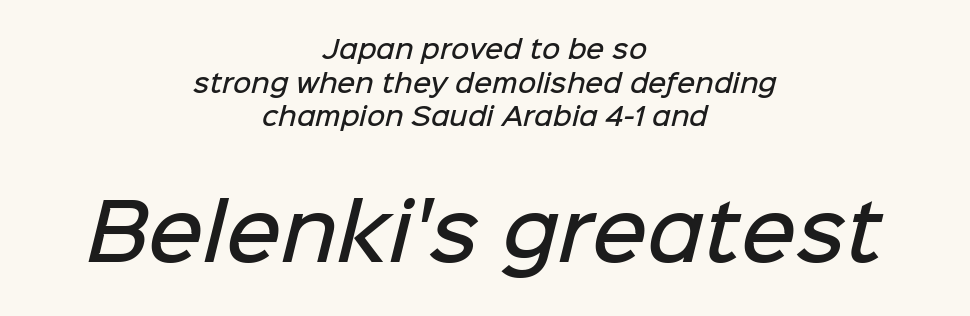
Q: Is the text bold? A: Semi-bold.
Q: Is the typeface a serif or a sans-serif typeface? A: Sans-serif.
Q: Is the text underlined? A: No.
Q: How is the paragraph aligned? A: Centered.
Q: Is the spacing between letters normal or unusually wide? A: Normal.
Q: Is the spacing between lines tight, normal or loose? A: Normal.
Q: Which block of text is set in a larger size, the first (top) or the second (bottom)? A: The second (bottom) one.
Q: Width (condensed, normal, or wide)? A: Normal.
Q: Stroke contrast? A: Low.
Q: x-height? A: Medium.
Q: Monospaced? A: No.
